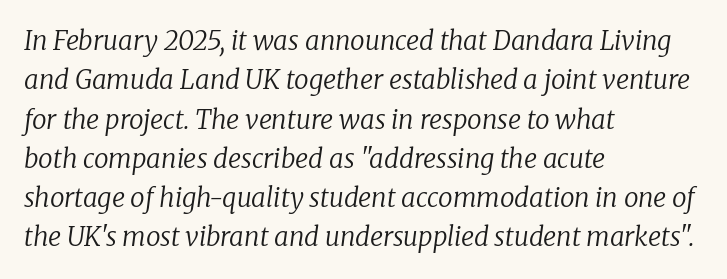
{"italic": "yes", "lean": "right", "slant_degrees": 8, "bold": "no", "underline": "no", "align": "left", "line_spacing": "normal", "line_spacing_ratio": 1.51, "letter_spacing": "normal", "letter_spacing_em": 0.0, "glyph_px": 26}
